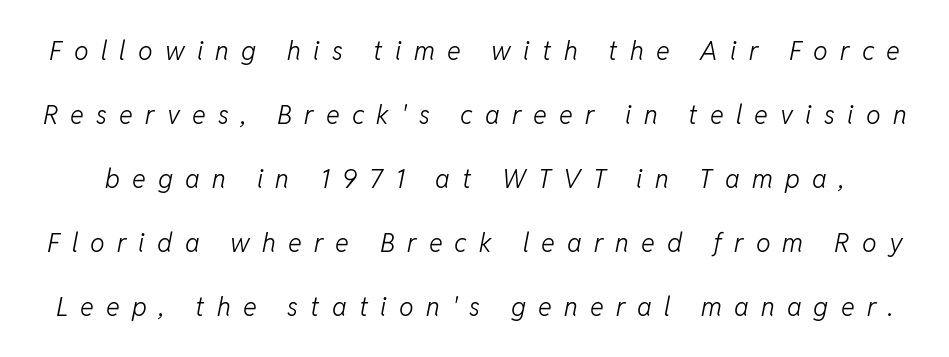
Q: Is the text bold? A: No.
Q: Is the text italic (slanted)? A: Yes, it leans right by about 11 degrees.
Q: Is the text underlined? A: No.
Q: Is the spacing between letters normal or unusually wide? A: Unusually wide.
Q: Is the spacing between lines tight, normal or loose? A: Loose.
